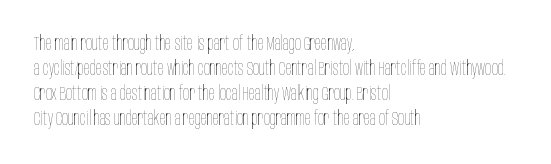
The image shows 20 px text type, upright; set left-aligned, normal line spacing (1.25x), normal letter spacing, not underlined.
